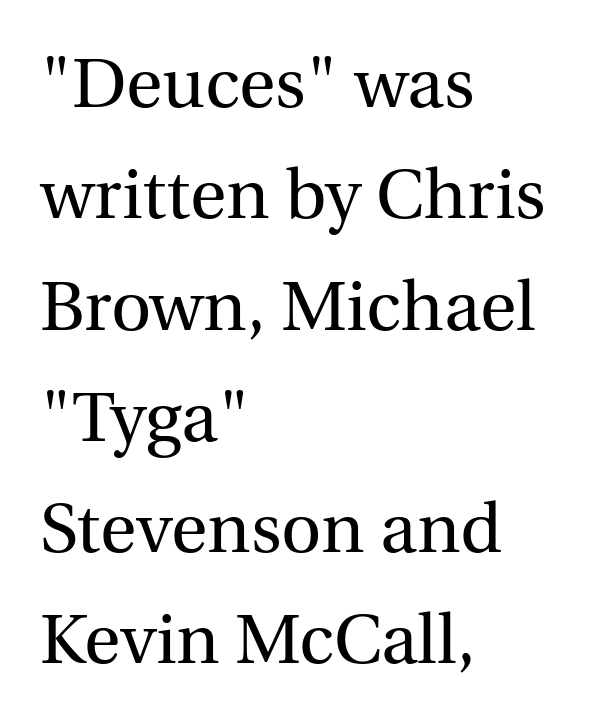
{"serif": "yes", "italic": "no", "bold": "no", "weight": "regular", "width": "normal", "x_height": "medium", "monospaced": "no", "underline": "no", "align": "left", "line_spacing": "normal", "line_spacing_ratio": 1.59, "letter_spacing": "normal", "letter_spacing_em": 0.0, "glyph_px": 70}
